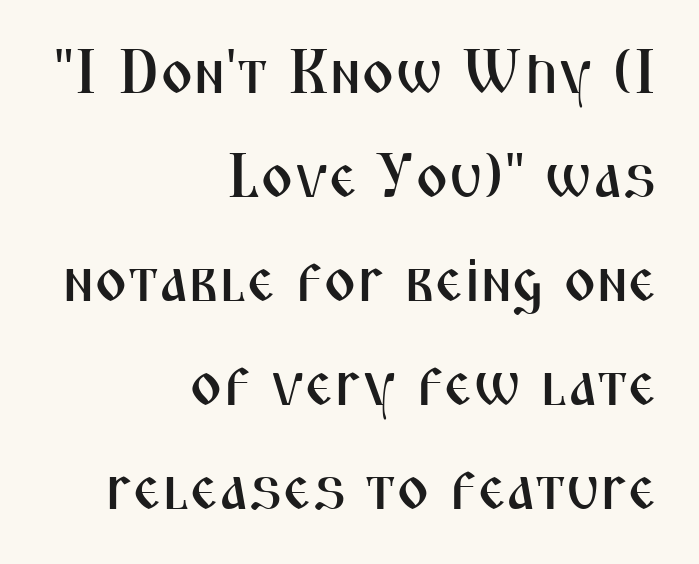
Q: Is the text italic (slanted)? A: No, it is upright.
Q: Is the typeface a serif or a sans-serif typeface? A: Sans-serif.
Q: Is the text underlined? A: No.
Q: How is the paragraph aligned? A: Right-aligned.
Q: Is the spacing between letters normal or unusually wide? A: Normal.
Q: Is the spacing between lines tight, normal or loose? A: Normal.
Q: Width (condensed, normal, or wide)? A: Condensed.
Q: Stroke contrast? A: Medium.
Q: x-height? A: Medium.
Q: Monospaced? A: No.
